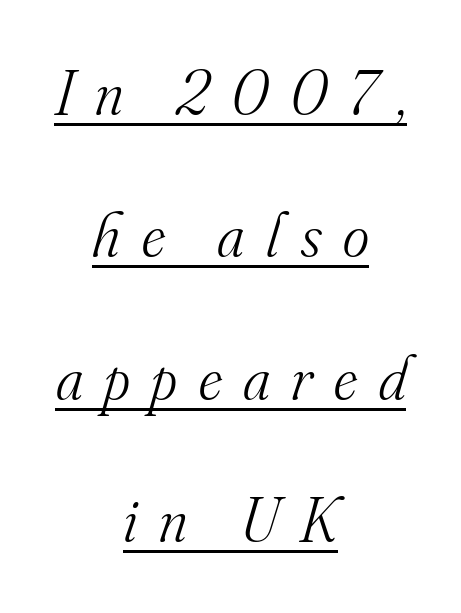
Here the designer chose a conventional face with non-uniform glyph widths. The passage shown is typeset with a serif family. Somebody hit Ctrl+U on this one — the words are underlined. A typesetter would call this heavily tracked-out type.
